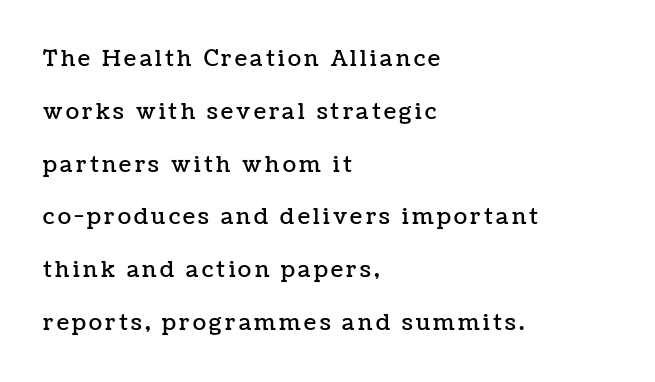
This sample trades compactness for vertical openness between lines. The compositor pushed each line to the left boundary. Underlining? Definitely not there. The type sits square on the baseline with zero lean.
